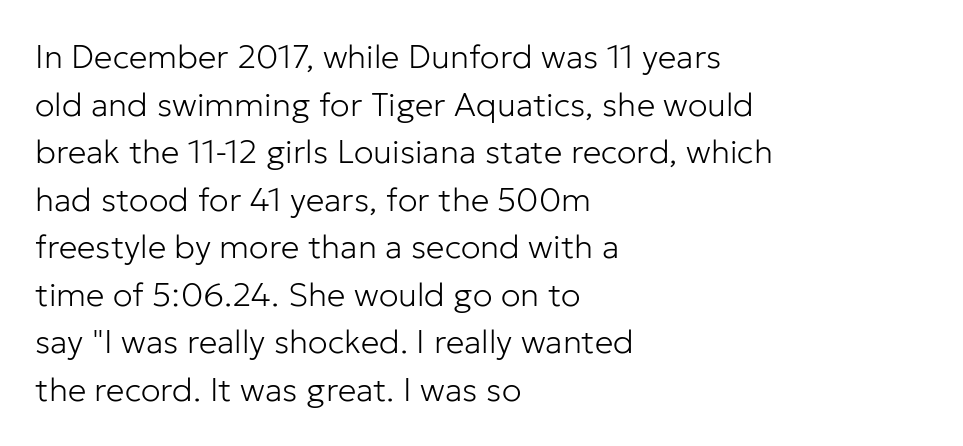
{"serif": "no", "italic": "no", "bold": "no", "weight": "light", "width": "normal", "stroke_contrast": "low", "x_height": "medium", "monospaced": "no", "underline": "no", "align": "left", "line_spacing": "normal", "line_spacing_ratio": 1.44, "letter_spacing": "normal", "letter_spacing_em": 0.0, "glyph_px": 33}
